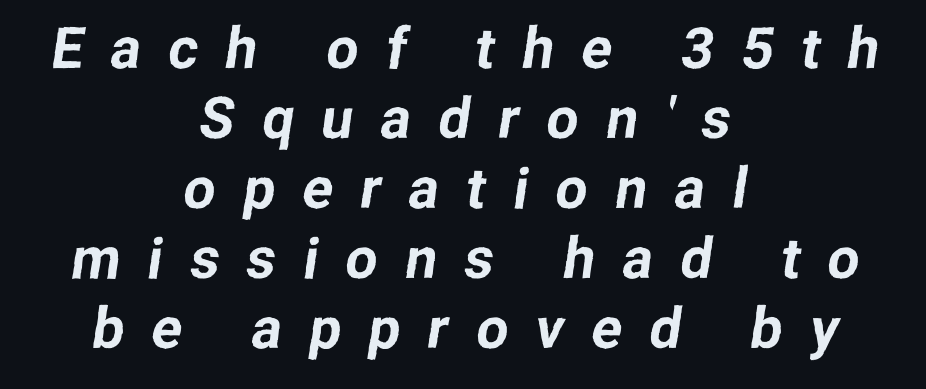
The image shows 57 px sans-serif type; set centered, line spacing 1.23x, unusually wide letter spacing (+0.48 em), not underlined; low stroke contrast and a medium x-height.
